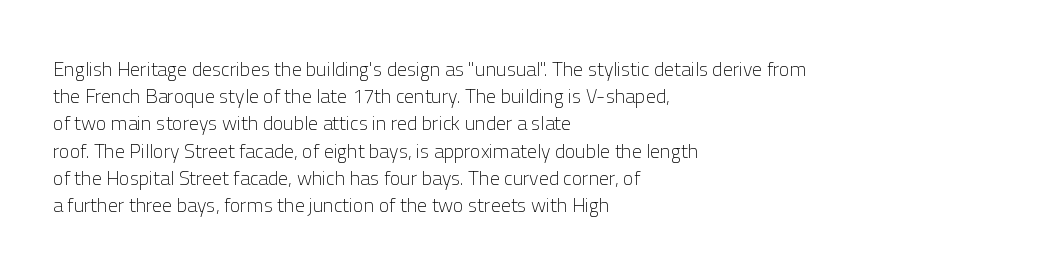
{"italic": "no", "bold": "no", "underline": "no", "align": "left", "line_spacing": "normal", "line_spacing_ratio": 1.36, "letter_spacing": "normal", "letter_spacing_em": 0.0, "glyph_px": 20}
